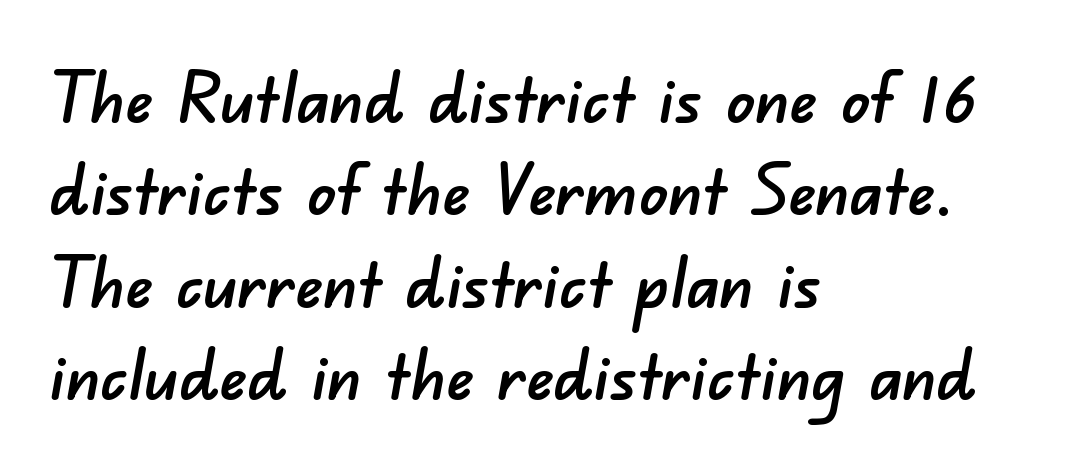
One glance says typical: line gaps are just what's usual. Which margin do the lines hug? The left one — the right edge is uneven. This is sans-serif lettering, the kind often seen on screens and signage. Rule under the text: the space is simply empty. Each word holds together tightly as a unit, with standard inter-letter gaps.
